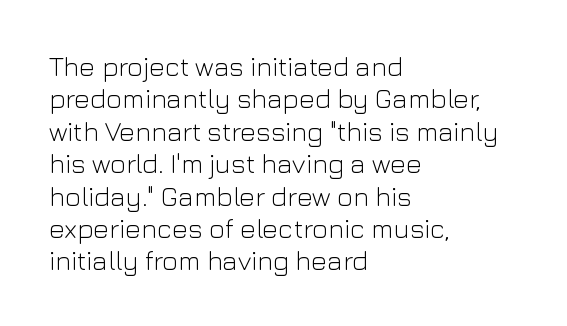
The font is comparable to plain body text, perhaps lighter. Line starts are locked; line ends wander. Nothing unusual about the tracking: characters are spaced as the font intends. The type sits square on the baseline with zero lean. Rule under the text: the space is simply empty.
